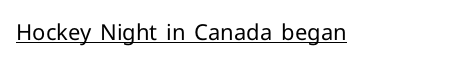
Does a line run under the words? Yes, clearly. Each word holds together tightly as a unit, with standard inter-letter gaps. When letters stand straight like this, we call the style roman or upright. Compared with a typical body face, this is equally light or lighter still.
